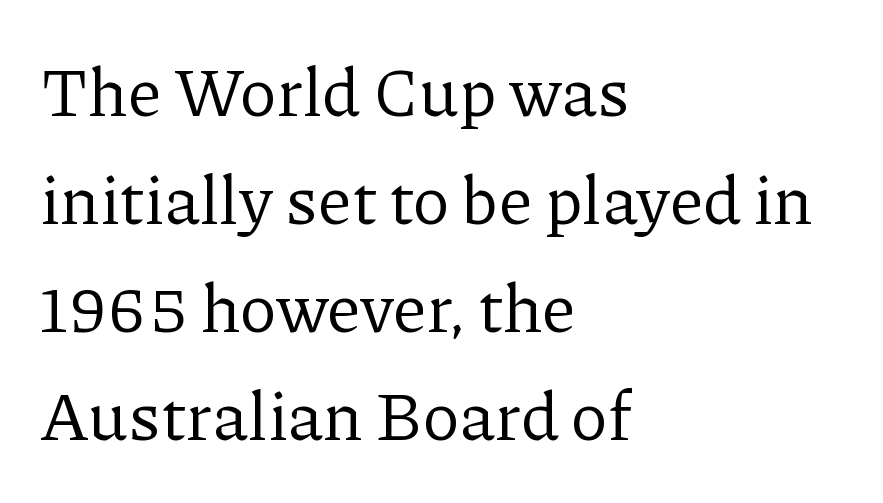
The image shows 68 px regular-weight serif type, upright; set left-aligned, normal line spacing (1.59x), normal letter spacing, not underlined; low stroke contrast and a medium x-height.
